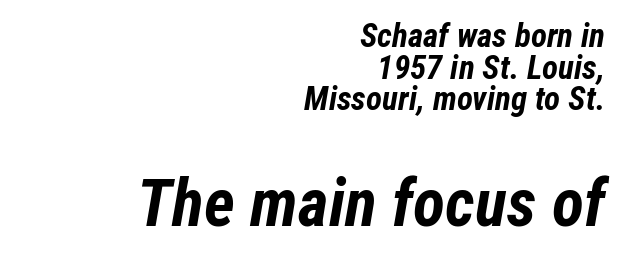
The font is running at its bold setting. Only glyphs here, with clear space below each row. The rendering uses natural spacing where letterforms have individual widths. The vertical gap from one line to the next is small. Tall strokes in this sample are angled rather than plumb. The lower block of text is set noticeably larger than the block above it.
